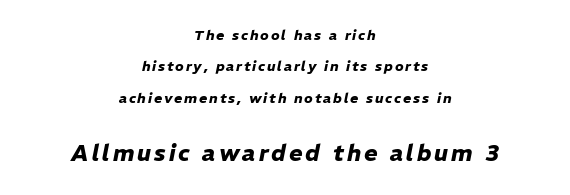
The image shows 23 px bold type, italic (leaning right); set centered, loose line spacing (2.24x), not underlined; the second (bottom) block is 1.64x larger.
